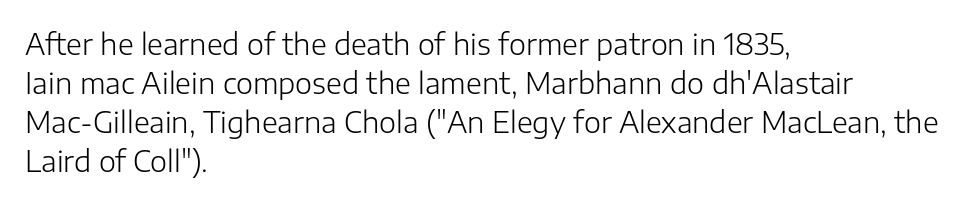
The image shows 29 px light sans-serif type, upright; set left-aligned, normal line spacing (1.34x), normal letter spacing, not underlined; low stroke contrast and a medium x-height.
